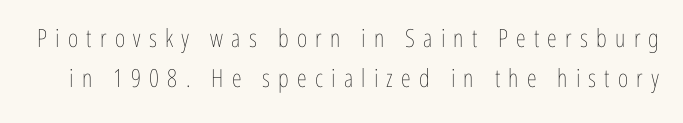
Q: Is the text bold? A: No.
Q: Is the text italic (slanted)? A: No, it is upright.
Q: Is the text underlined? A: No.
Q: Is the spacing between letters normal or unusually wide? A: Unusually wide.
Q: Is the spacing between lines tight, normal or loose? A: Normal.
